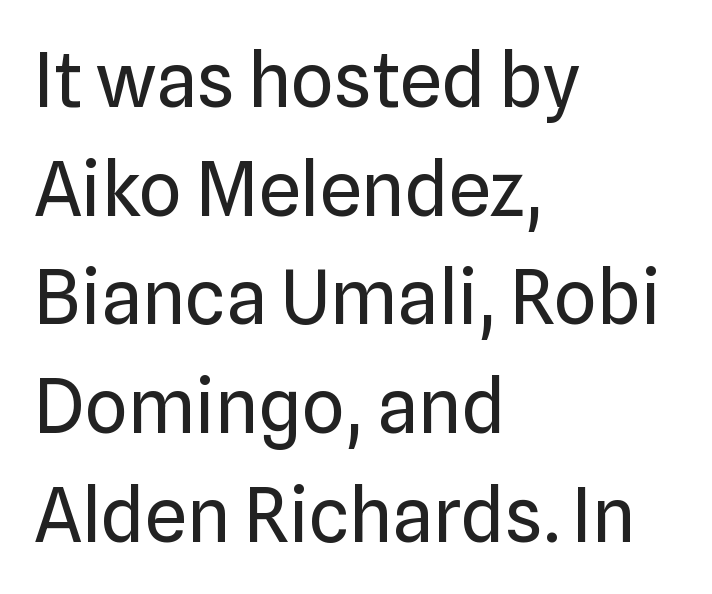
{"serif": "no", "italic": "no", "bold": "no", "weight": "regular", "width": "normal", "stroke_contrast": "low", "x_height": "medium", "monospaced": "no", "underline": "no", "align": "left", "line_spacing": "normal", "line_spacing_ratio": 1.45, "letter_spacing": "normal", "letter_spacing_em": 0.0, "glyph_px": 75}
